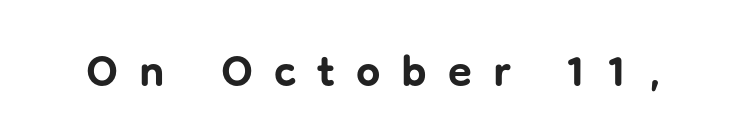
Q: Is the text bold? A: Yes.
Q: Is the text italic (slanted)? A: No, it is upright.
Q: Is the typeface a serif or a sans-serif typeface? A: Sans-serif.
Q: Is the text underlined? A: No.
Q: Is the spacing between letters normal or unusually wide? A: Unusually wide.
Q: Width (condensed, normal, or wide)? A: Normal.
Q: Stroke contrast? A: Low.
Q: x-height? A: Medium.
Q: Monospaced? A: No.
